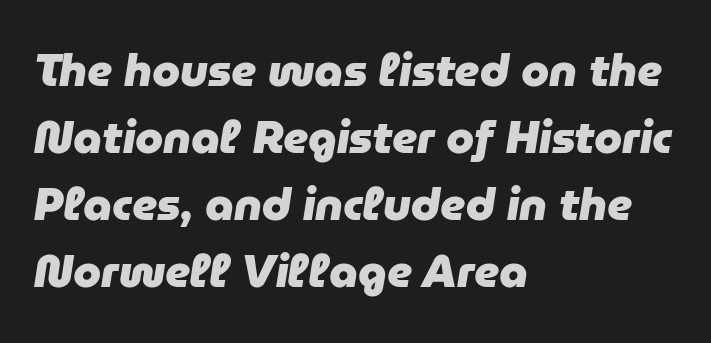
Q: Is the text bold? A: Yes.
Q: Is the text italic (slanted)? A: Yes, it leans right by about 9 degrees.
Q: Is the text underlined? A: No.
Q: How is the paragraph aligned? A: Left-aligned.
Q: Is the spacing between letters normal or unusually wide? A: Normal.
Q: Is the spacing between lines tight, normal or loose? A: Normal.
Q: Width (condensed, normal, or wide)? A: Normal.
Q: Stroke contrast? A: Low.
Q: x-height? A: Medium.
Q: Monospaced? A: No.
